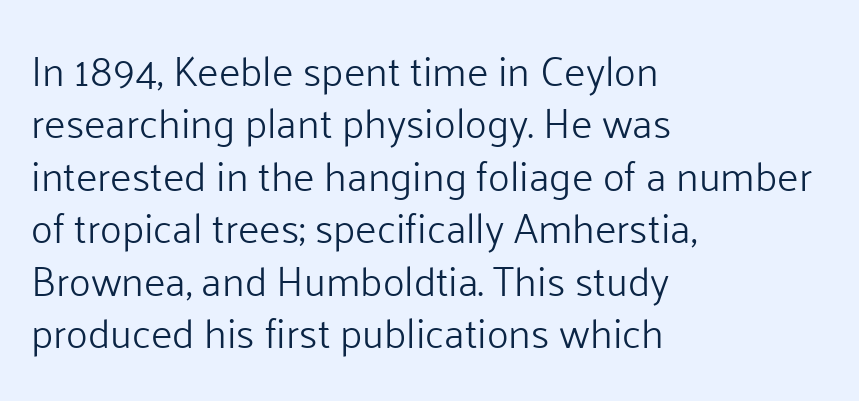
The image shows 41 px light sans-serif type, upright; set left-aligned, normal line spacing (1.28x), normal letter spacing, not underlined; low stroke contrast and a medium x-height.
